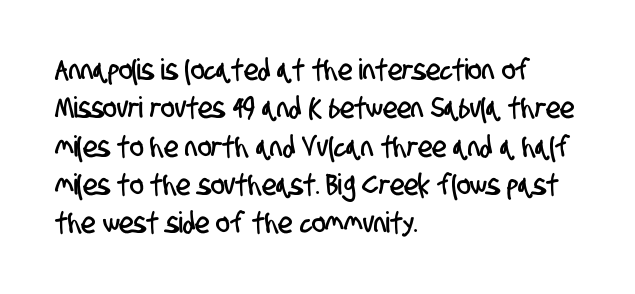
The image shows 29 px condensed sans-serif type; set left-aligned, normal line spacing (1.32x), normal letter spacing, not underlined; low stroke contrast and a large x-height.
